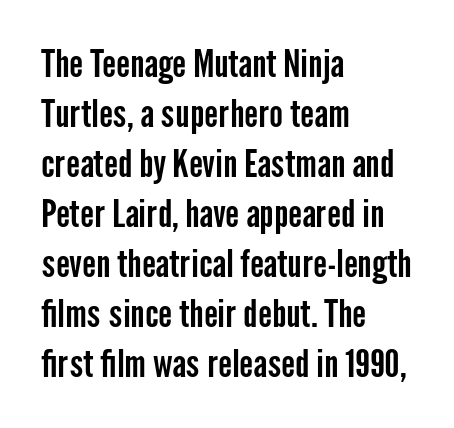
Q: Is the text italic (slanted)? A: No, it is upright.
Q: Is the typeface a serif or a sans-serif typeface? A: Sans-serif.
Q: Is the text underlined? A: No.
Q: How is the paragraph aligned? A: Left-aligned.
Q: Is the spacing between letters normal or unusually wide? A: Normal.
Q: Is the spacing between lines tight, normal or loose? A: Normal.
Q: Width (condensed, normal, or wide)? A: Condensed.
Q: Stroke contrast? A: Low.
Q: x-height? A: Medium.
Q: Monospaced? A: No.
